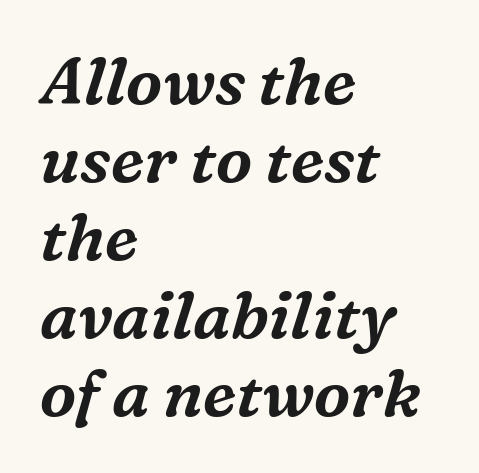
The image shows 65 px serif type, italic (leaning right); set left-aligned, line spacing 1.2x, normal letter spacing, not underlined; medium stroke contrast and a medium x-height.
